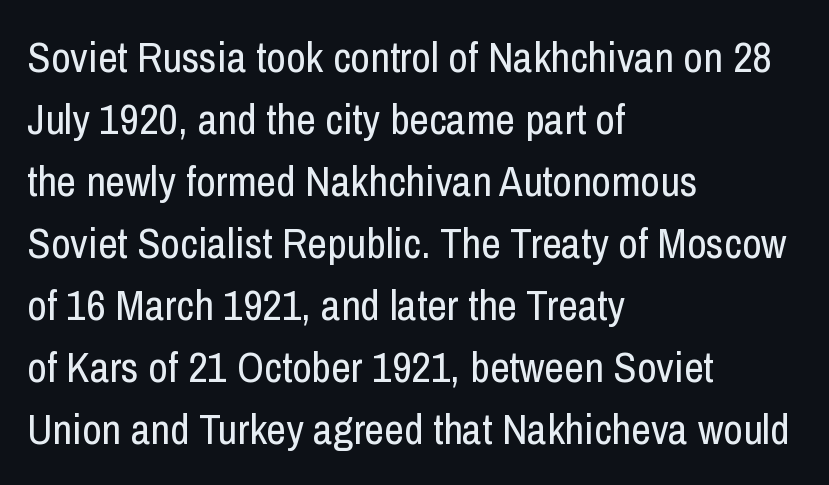
Q: Is the text bold? A: No.
Q: Is the text italic (slanted)? A: No, it is upright.
Q: Is the typeface a serif or a sans-serif typeface? A: Sans-serif.
Q: Is the text underlined? A: No.
Q: How is the paragraph aligned? A: Left-aligned.
Q: Is the spacing between letters normal or unusually wide? A: Normal.
Q: Is the spacing between lines tight, normal or loose? A: Normal.
Q: Width (condensed, normal, or wide)? A: Condensed.
Q: Stroke contrast? A: Low.
Q: x-height? A: Medium.
Q: Monospaced? A: No.
